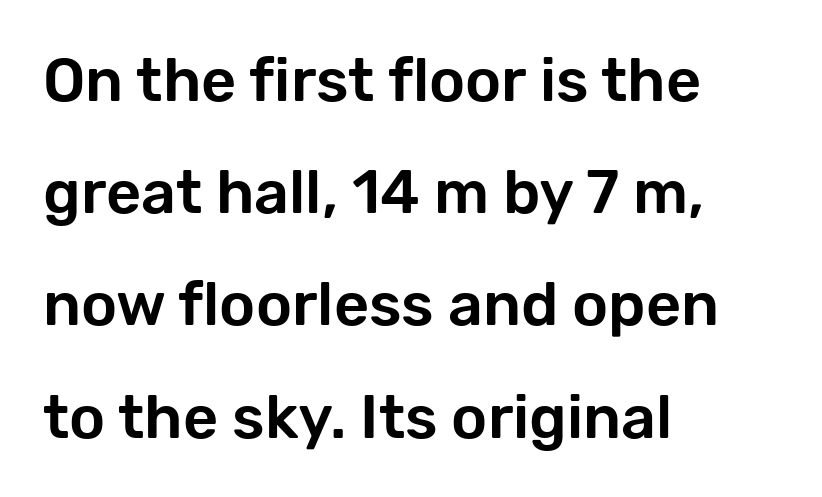
The image shows 61 px sans-serif type, upright; set left-aligned, line spacing 1.84x, normal letter spacing, not underlined; low stroke contrast and a medium x-height.
